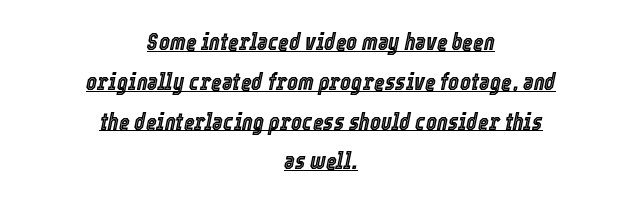
Underlining? Definitely there. The rendering applies a slant to the glyphs. Nothing unusual about the tracking: characters are spaced as the font intends. Leftover space on each line is divided equally before and after the words.
